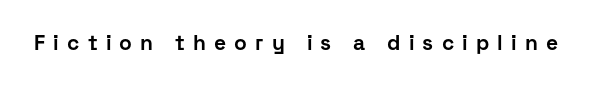
Q: Is the text bold? A: Yes.
Q: Is the text italic (slanted)? A: No, it is upright.
Q: Is the text underlined? A: No.
Q: Is the spacing between letters normal or unusually wide? A: Unusually wide.
